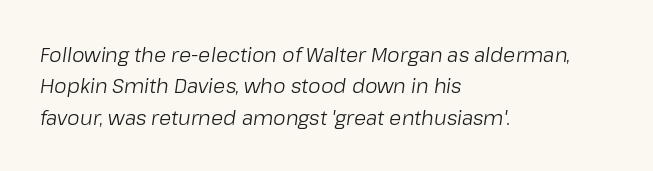
The image shows 20 px text type, italic (leaning right); set left-aligned, normal line spacing (1.57x), normal letter spacing, not underlined.
